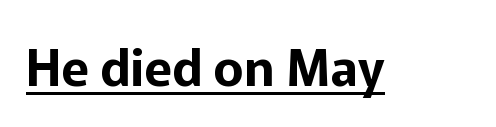
These lines are composed in type without serifs. Ordinary non-slanted type is in use. This sample has the flowing, uneven cadence of proportional lettering. Words appear dense and cohesive because spacing is normal. Students, observe the line beneath the letters — that is underlining.
